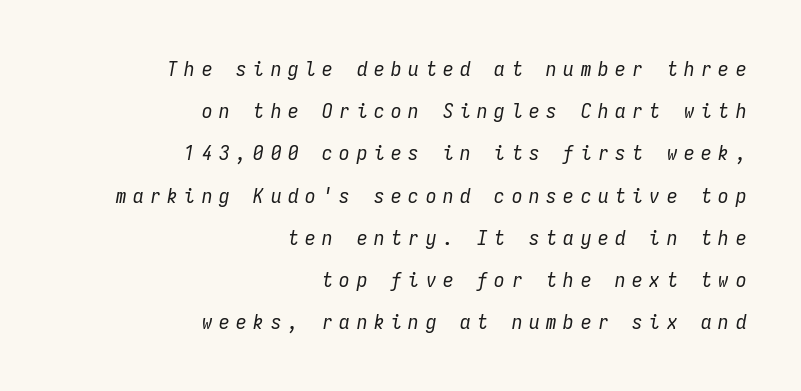
{"italic": "yes", "lean": "right", "slant_degrees": 9, "bold": "no", "underline": "no", "align": "right", "line_spacing": "loose", "line_spacing_ratio": 2.01, "letter_spacing": "wide", "letter_spacing_em": 0.32, "glyph_px": 21}
